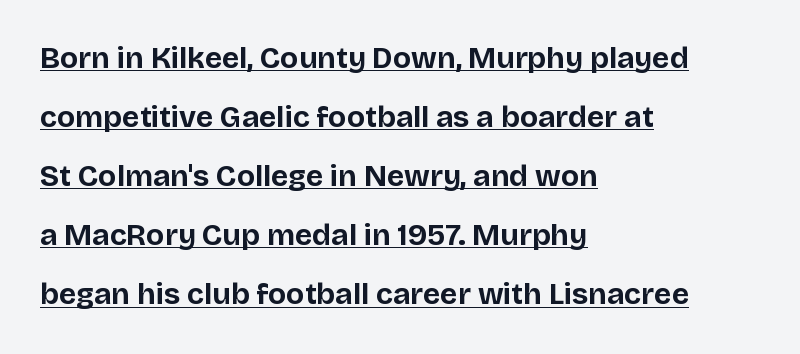
The characters look thick and weighty, a clear bold. Character widths vary here, with narrow letters taking less room than wide ones. Underline: present. The letters stand straight up with perfectly vertical stems.
